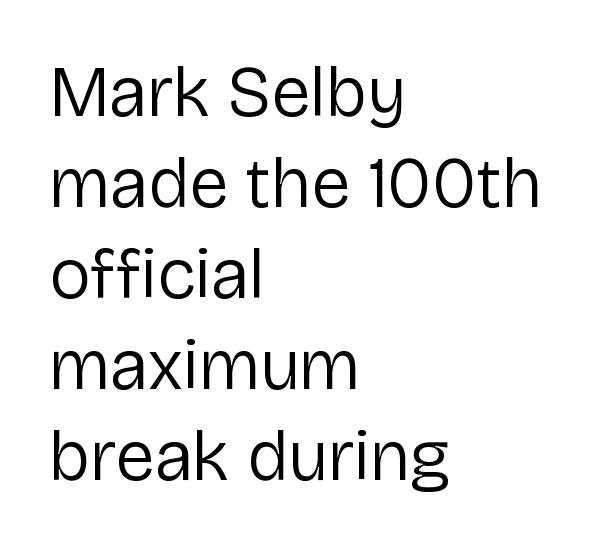
Q: Is the text bold? A: No.
Q: Is the text italic (slanted)? A: No, it is upright.
Q: Is the typeface a serif or a sans-serif typeface? A: Sans-serif.
Q: Is the text underlined? A: No.
Q: How is the paragraph aligned? A: Left-aligned.
Q: Is the spacing between letters normal or unusually wide? A: Normal.
Q: Is the spacing between lines tight, normal or loose? A: Normal.
Q: Width (condensed, normal, or wide)? A: Normal.
Q: Stroke contrast? A: Low.
Q: x-height? A: Medium.
Q: Monospaced? A: No.
